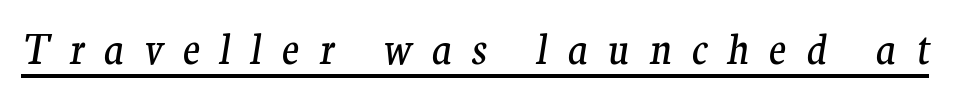
{"serif": "yes", "italic": "yes", "lean": "right", "slant_degrees": 9, "bold": "no", "weight": "regular", "width": "normal", "stroke_contrast": "medium", "x_height": "medium", "monospaced": "no", "underline": "yes", "letter_spacing": "wide", "letter_spacing_em": 0.48, "glyph_px": 41}
